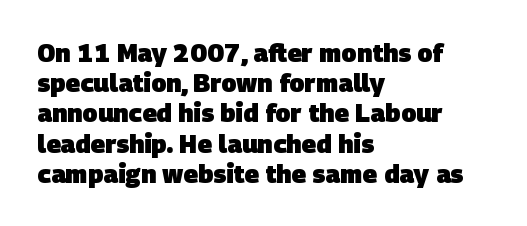
Q: Is the text bold? A: Yes.
Q: Is the text underlined? A: No.
Q: How is the paragraph aligned? A: Left-aligned.
Q: Is the spacing between letters normal or unusually wide? A: Normal.
